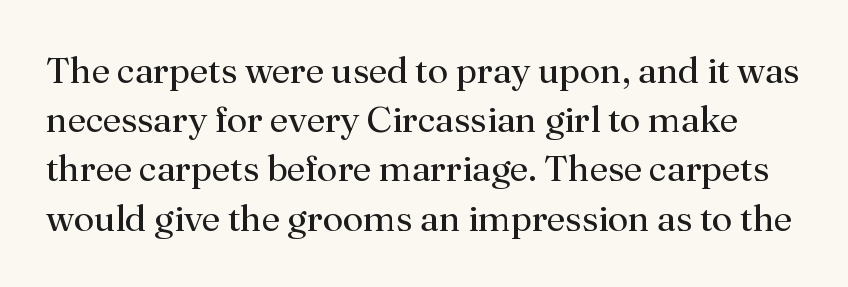
The rendering keeps characters at their native spacing. Is this a fixed-width face? No — the glyphs have proportional, varying widths. Each row of text sits above clean, open space. These lines are composed in type with serifs. Students, observe: this is what conventionally led text looks like.
